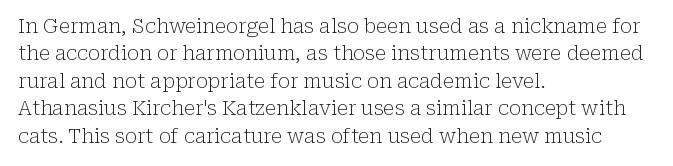
{"italic": "no", "bold": "no", "underline": "no", "align": "left", "line_spacing": "normal", "line_spacing_ratio": 1.37, "letter_spacing": "normal", "letter_spacing_em": 0.0, "glyph_px": 20}
